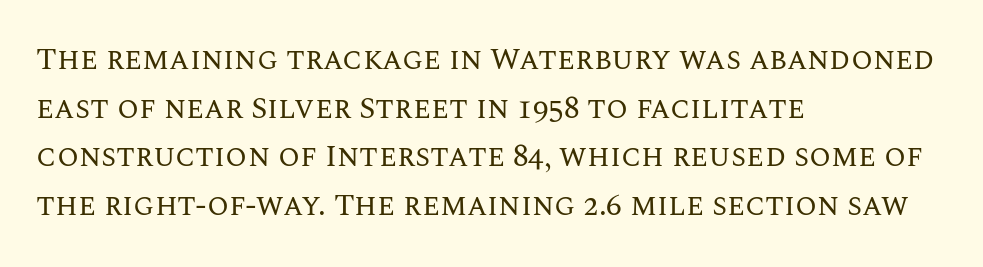
Q: Is the text bold? A: No.
Q: Is the text italic (slanted)? A: No, it is upright.
Q: Is the text underlined? A: No.
Q: How is the paragraph aligned? A: Left-aligned.
Q: Is the spacing between letters normal or unusually wide? A: Normal.
Q: Is the spacing between lines tight, normal or loose? A: Normal.
Q: Width (condensed, normal, or wide)? A: Normal.
Q: Stroke contrast? A: Medium.
Q: x-height? A: Large.
Q: Monospaced? A: No.
